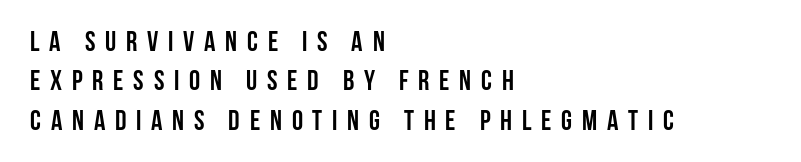
{"serif": "no", "italic": "no", "bold": "yes", "weight": "semibold", "width": "condensed", "stroke_contrast": "low", "x_height": "large", "monospaced": "no", "underline": "no", "align": "left", "line_spacing": "normal", "line_spacing_ratio": 1.41, "letter_spacing": "wide", "letter_spacing_em": 0.35, "glyph_px": 28}
